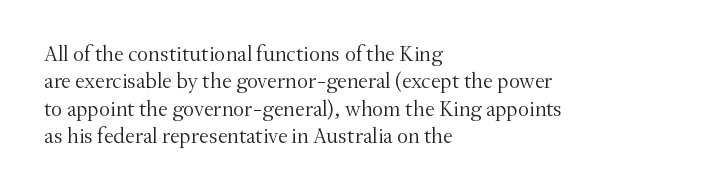
The image shows 22 px text type, upright; set left-aligned, line spacing 1.24x, normal letter spacing, not underlined.
